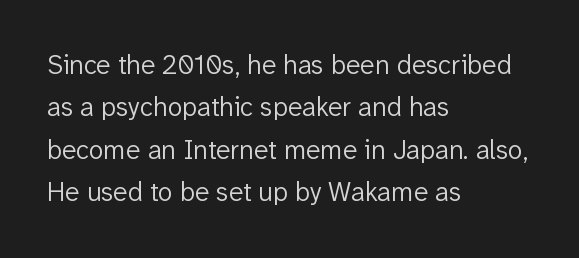
Q: Is the text bold? A: No.
Q: Is the text italic (slanted)? A: No, it is upright.
Q: Is the text underlined? A: No.
Q: How is the paragraph aligned? A: Left-aligned.
Q: Is the spacing between letters normal or unusually wide? A: Normal.
Q: Is the spacing between lines tight, normal or loose? A: Normal.
